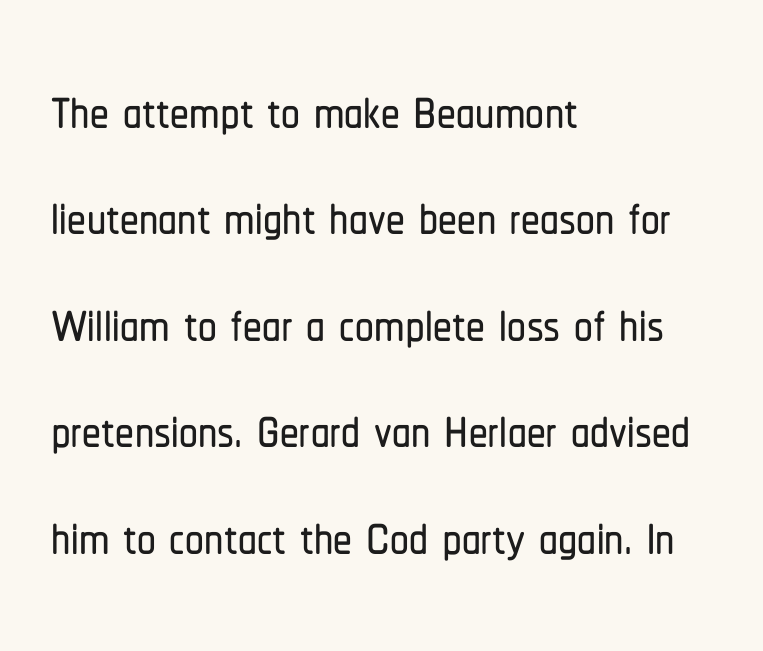
Q: Is the text italic (slanted)? A: No, it is upright.
Q: Is the typeface a serif or a sans-serif typeface? A: Sans-serif.
Q: Is the text underlined? A: No.
Q: How is the paragraph aligned? A: Left-aligned.
Q: Is the spacing between letters normal or unusually wide? A: Normal.
Q: Is the spacing between lines tight, normal or loose? A: Normal.
Q: Width (condensed, normal, or wide)? A: Condensed.
Q: Stroke contrast? A: Low.
Q: x-height? A: Medium.
Q: Monospaced? A: No.
